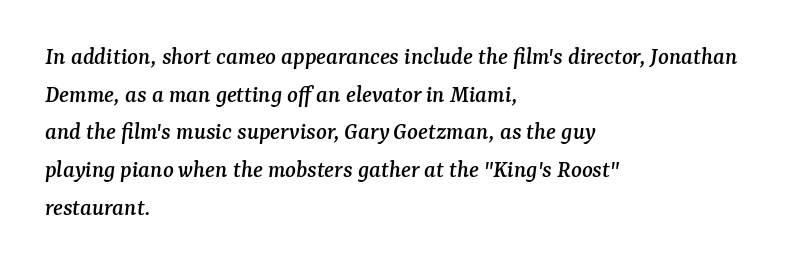
The gaps between neighbouring characters are ordinary and unremarkable. The passage shown stacks its lines at a standard gap. The space directly below the letters is spotless. Teacher's note: observe the even left margin — that is flush-left alignment. In terms of posture, this sample is oblique.
